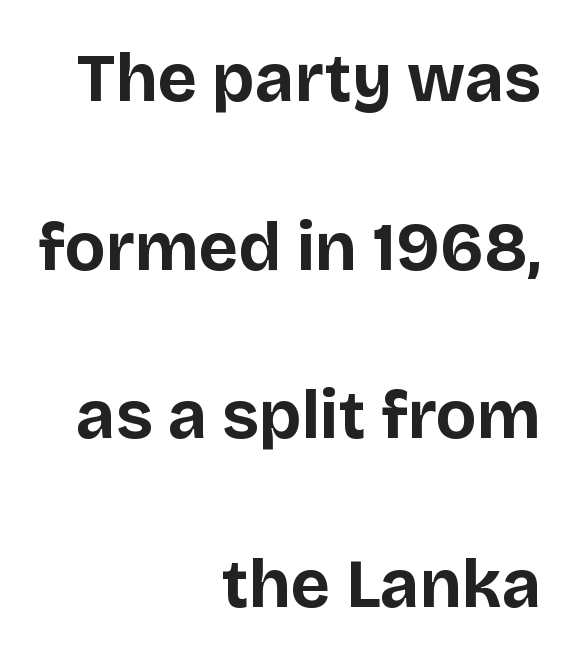
Characters follow at the spacing the type designer built in. Which margin do the lines hug? The right one — the left edge is uneven. The face used here is proportionally spaced, like ordinary book or web type. Nothing sits at the stroke ends, so this counts as sans-serif.
